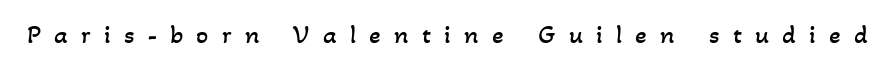
Heft: none added — not bold. Look at the tracking — it's clearly loosened, letters drifting apart. The space directly below the letters is spotless.
